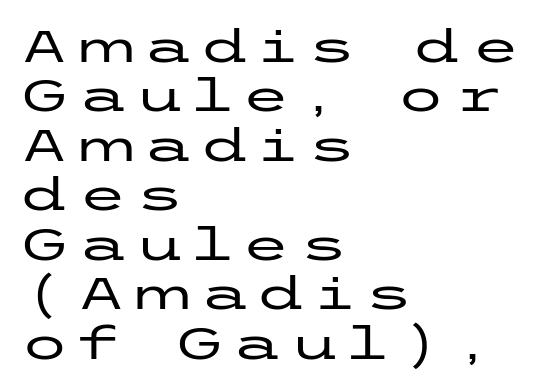
The lines are packed closely together with very little leading. No italicization has been applied; the sample stays upright. The foot of each line stays bare and open. Left-aligned paragraph, ragged on the right. These lines are composed in type without serifs.
